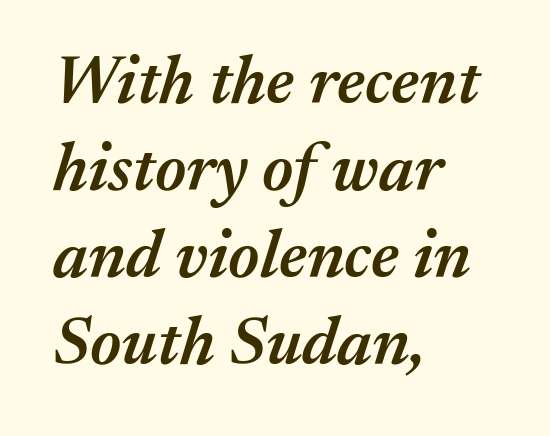
{"italic": "yes", "lean": "right", "slant_degrees": 17, "bold": "semi", "weight": "semibold", "width": "normal", "stroke_contrast": "medium", "x_height": "medium", "monospaced": "no", "underline": "no", "align": "left", "line_spacing": "normal", "line_spacing_ratio": 1.3, "letter_spacing": "normal", "letter_spacing_em": 0.0, "glyph_px": 67}
